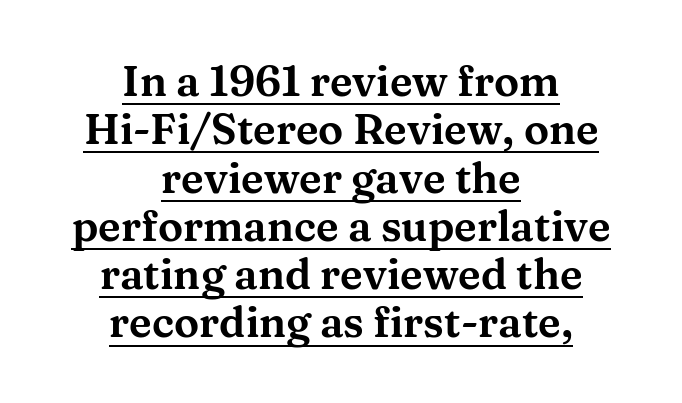
The image shows 42 px wide serif type, upright; set centered, tight line spacing (1.15x), normal letter spacing, underlined; medium stroke contrast and a medium x-height.
